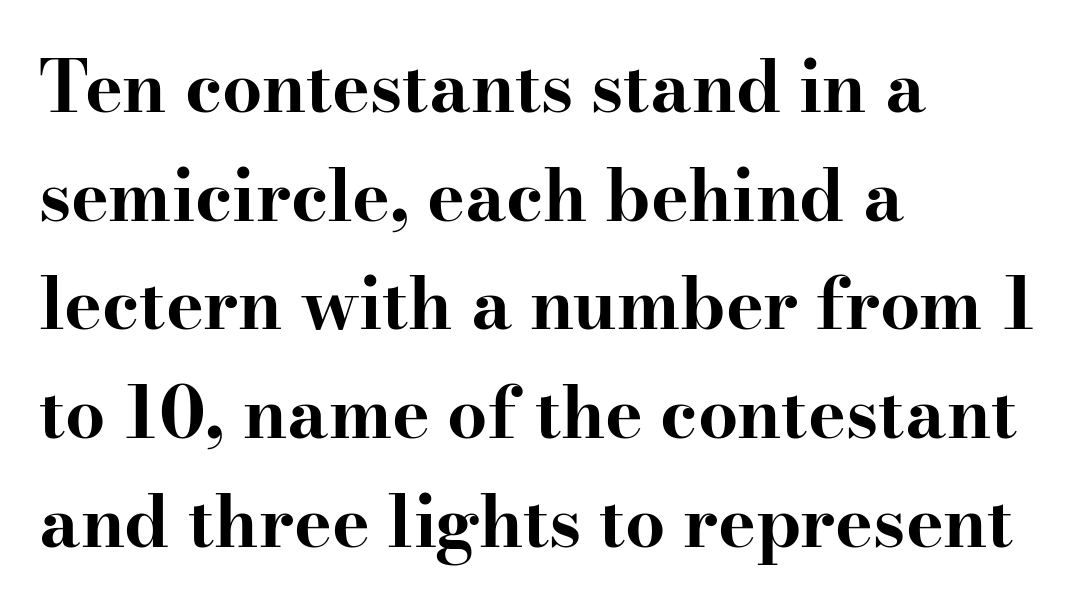
A typesetter would mark this as roman, not italic. Students, observe: this is what conventionally led text looks like. Does the copy run flush right? No — it runs flush left. Its strokes are broad and dark, the hallmark of bold type. This is serif lettering, the kind often seen in printed books. Descender tails drop into unmarked territory.
